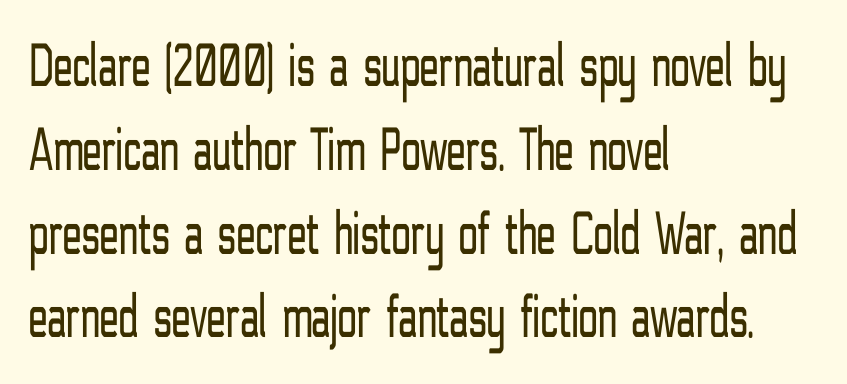
Teacher's note: observe the even left margin — that is flush-left alignment. Bold? No — there's no thickening of the strokes. Baseline-to-baseline distance is the conventional proportion of letter height. The face used here is proportionally spaced, like ordinary book or web type. It's the straight-up-and-down kind of type.
